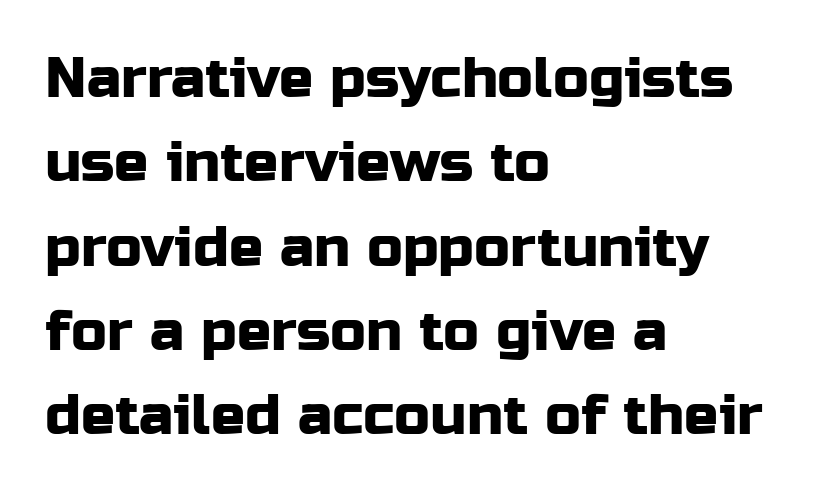
You could not count columns in this text — the font is proportionally spaced. The typeface chosen for these lines omits serifs. One glance says typical: line gaps are just what's usual. The horizontal fit of the characters is conventional and even. Every character sits straight up, as roman type does. The setting favours the left margin, as ordinary paragraphs usually do.
